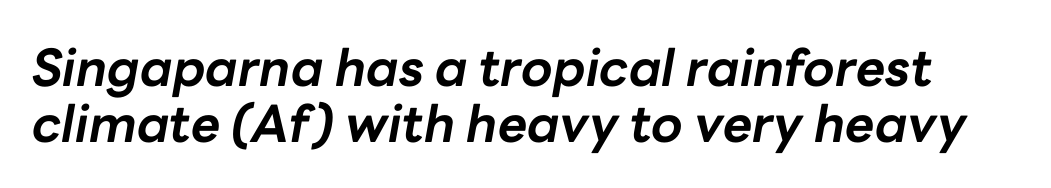
The image shows 51 px bold type, italic (leaning right); set tight line spacing (1.09x), normal letter spacing, not underlined; low stroke contrast and a medium x-height.
